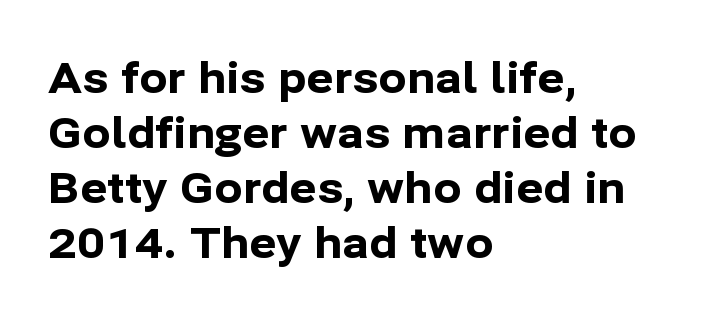
{"serif": "no", "italic": "no", "bold": "yes", "weight": "bold", "width": "normal", "stroke_contrast": "low", "x_height": "medium", "monospaced": "no", "underline": "no", "align": "left", "line_spacing": "normal", "line_spacing_ratio": 1.31, "letter_spacing": "normal", "letter_spacing_em": 0.0, "glyph_px": 42}
